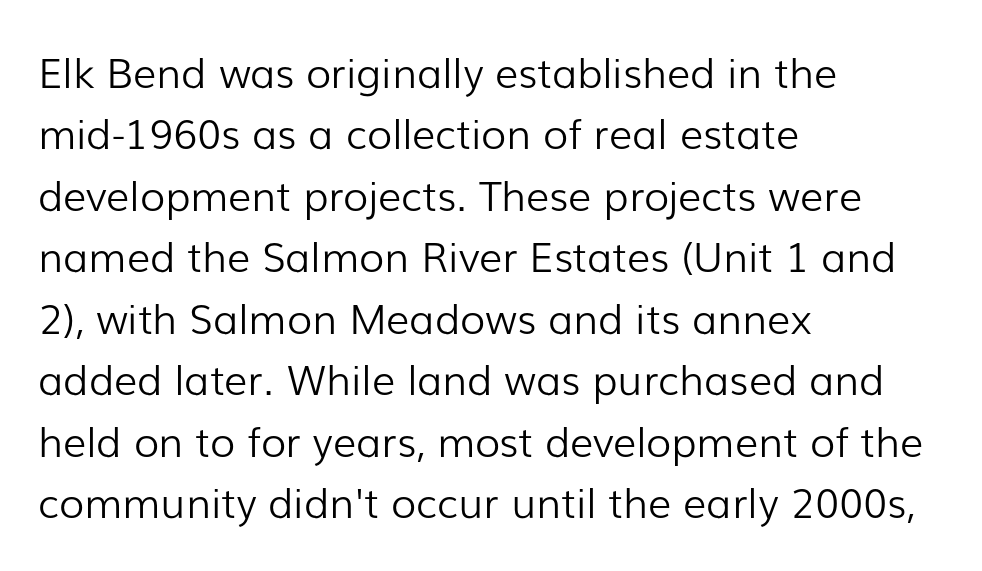
{"serif": "no", "italic": "no", "bold": "no", "weight": "light", "width": "normal", "stroke_contrast": "low", "x_height": "medium", "monospaced": "no", "underline": "no", "align": "left", "line_spacing": "normal", "line_spacing_ratio": 1.5, "letter_spacing": "normal", "letter_spacing_em": 0.0, "glyph_px": 41}
